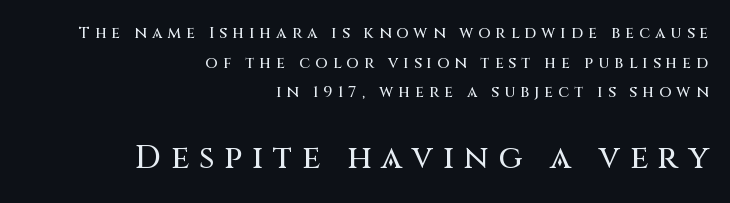
{"serif": "no", "italic": "no", "width": "normal", "stroke_contrast": "medium", "x_height": "large", "monospaced": "no", "underline": "no", "align": "right", "line_spacing_ratio": 1.85, "letter_spacing": "wide", "letter_spacing_em": 0.31, "larger_block": "second", "size_ratio": 2.0, "glyph_px": 32}
